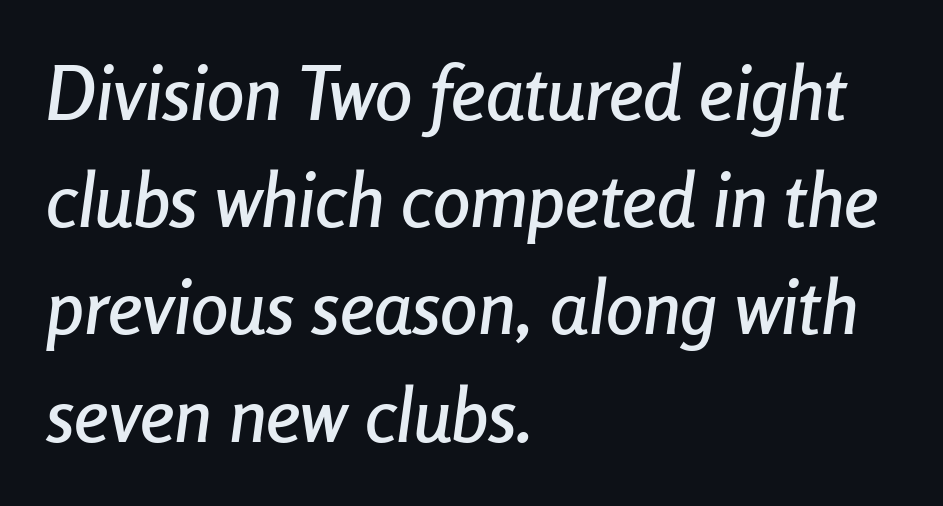
The image shows 75 px condensed type, italic (leaning right); set left-aligned, normal line spacing (1.43x), normal letter spacing, not underlined; low stroke contrast and a medium x-height.
